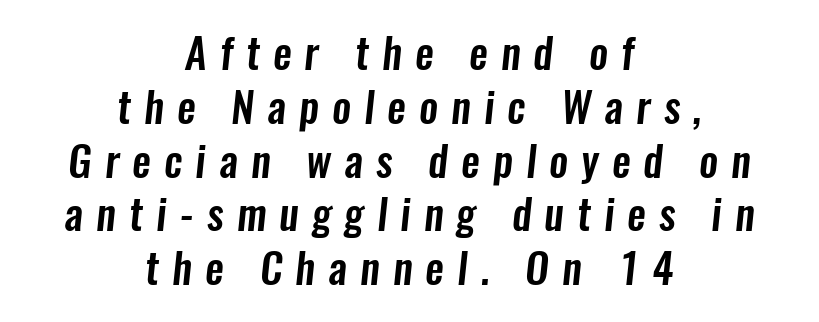
The image shows 42 px condensed sans-serif type; set centered, normal line spacing (1.28x), unusually wide letter spacing (+0.31 em), not underlined; low stroke contrast and a medium x-height.
